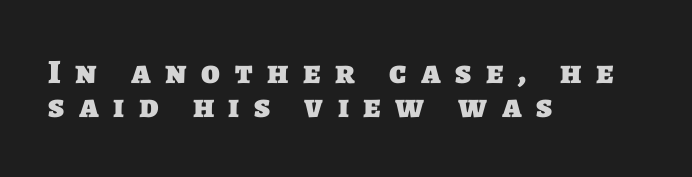
{"serif": "no", "bold": "yes", "weight": "heavy", "width": "normal", "stroke_contrast": "low", "x_height": "large", "monospaced": "no", "underline": "no", "align": "left", "line_spacing": "tight", "line_spacing_ratio": 0.99, "letter_spacing": "wide", "letter_spacing_em": 0.43, "glyph_px": 34}
